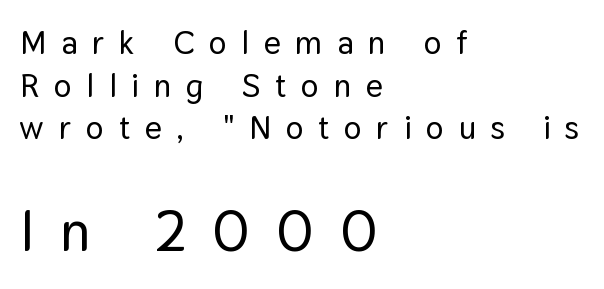
Beneath every word, the page is bare. The passage shown has open, widely tracked lettering throughout. The passage shown is typed in a proportional face where columns would drift. These lines are set flush left with a ragged right edge.
